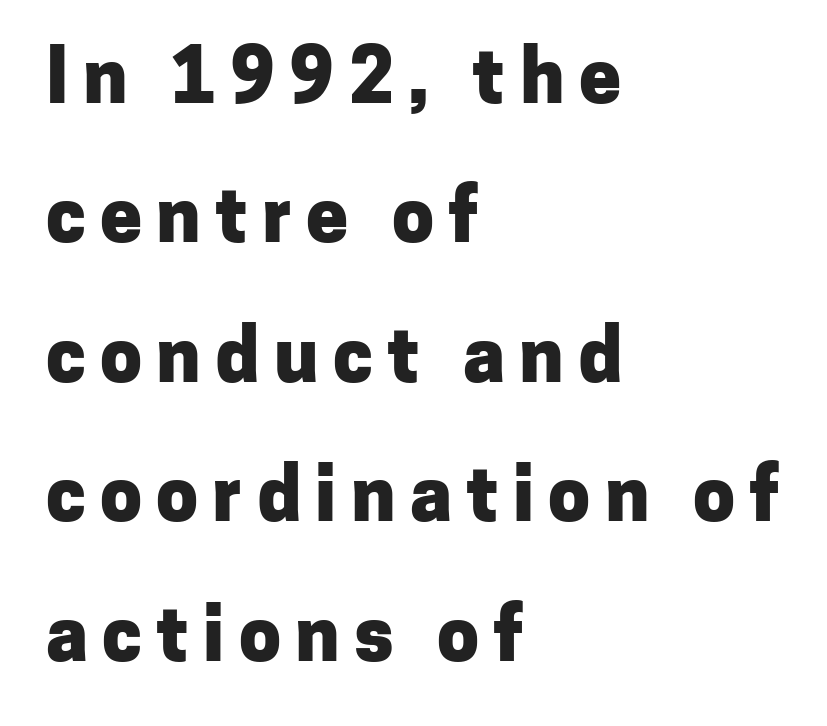
Stroke terminals: plain, sans-serif. Underlining? Definitely not there. A typesetter would call this proportional, since set widths differ per character. These lines are set flush left with a ragged right edge. Summary of weight: heavy, a full bold. Designer's note — italics off, roman on.
